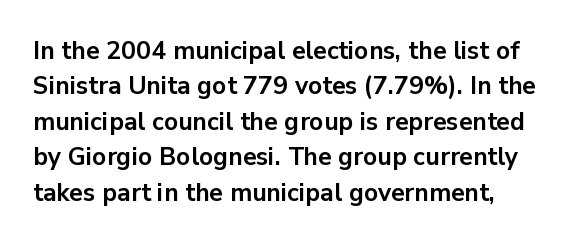
Q: Is the text bold? A: Yes.
Q: Is the text italic (slanted)? A: No, it is upright.
Q: Is the text underlined? A: No.
Q: Is the spacing between letters normal or unusually wide? A: Normal.
Q: Is the spacing between lines tight, normal or loose? A: Normal.
